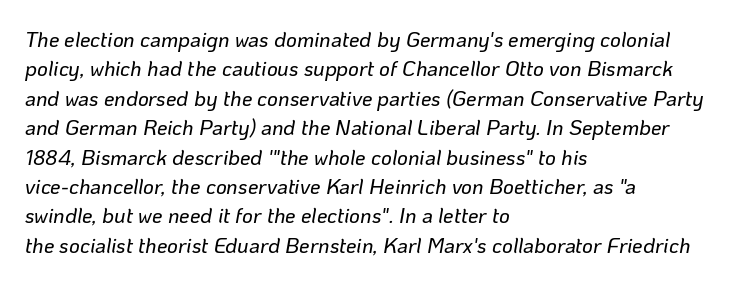
{"italic": "yes", "lean": "right", "slant_degrees": 10, "underline": "no", "align": "left", "line_spacing": "normal", "line_spacing_ratio": 1.4, "letter_spacing": "normal", "letter_spacing_em": 0.0, "glyph_px": 21}
